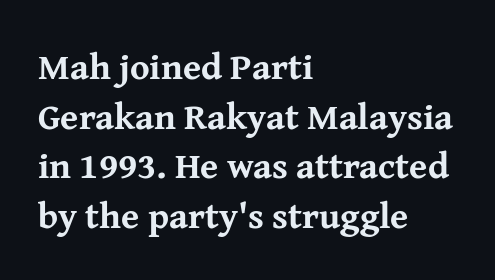
The image shows 37 px bold serif type, upright; set left-aligned, normal line spacing (1.34x), normal letter spacing, not underlined; medium stroke contrast and a medium x-height.
